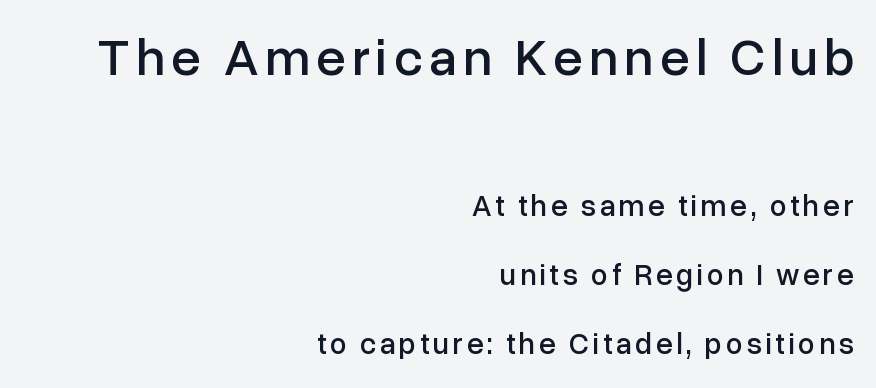
The space beneath each line is pristine and unruled. Quick note: interline space is abundant. A typesetter would mark this as roman, not italic. Classification — sans serif. Casual observation: everything's shoved over to the right.
